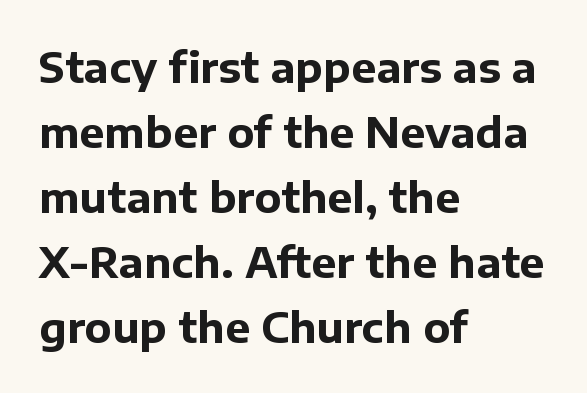
The face used here is proportionally spaced, like ordinary book or web type. In terms of weight, the rendering is a true, heavy bold. This is roman type, the default non-slanted kind. If you measured baseline to baseline, you'd find a middling distance.
